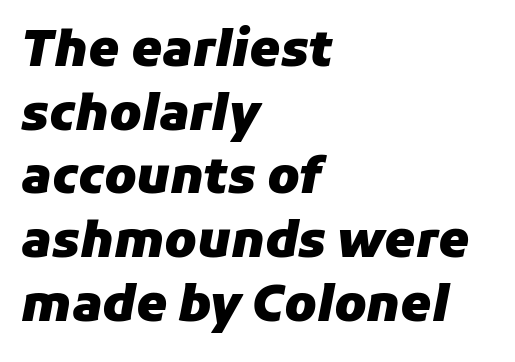
The image shows 49 px heavy type, italic (leaning right); set left-aligned, normal line spacing (1.3x), normal letter spacing, not underlined; low stroke contrast and a medium x-height.
